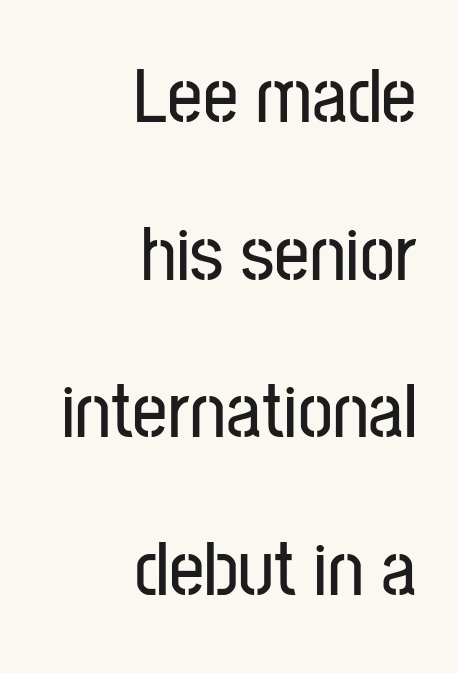
I'd call this a sans setting — the letters go barefoot. The passage is arranged like a letterhead date or caption credit — flush right. You could not count columns in this text — the font is proportionally spaced. The font's upright variant was chosen for this text. The strip under each line holds only bare page. Does extra space separate the letters? No, they use regular spacing.
